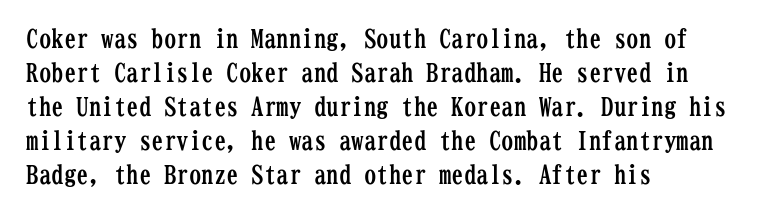
Q: Is the text bold? A: Yes.
Q: Is the text italic (slanted)? A: No, it is upright.
Q: Is the text underlined? A: No.
Q: How is the paragraph aligned? A: Left-aligned.
Q: Is the spacing between letters normal or unusually wide? A: Normal.
Q: Is the spacing between lines tight, normal or loose? A: Normal.
